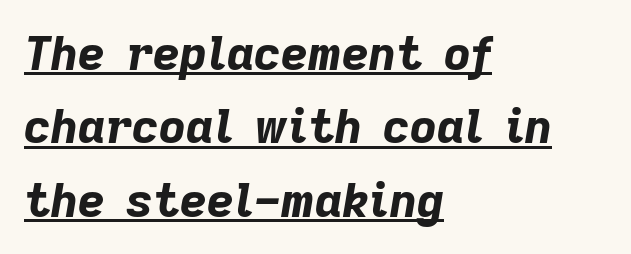
Q: Is the text bold? A: Yes.
Q: Is the text italic (slanted)? A: Yes, it leans right by about 9 degrees.
Q: Is the text underlined? A: Yes.
Q: How is the paragraph aligned? A: Left-aligned.
Q: Is the spacing between letters normal or unusually wide? A: Normal.
Q: Is the spacing between lines tight, normal or loose? A: Normal.
Q: Width (condensed, normal, or wide)? A: Normal.
Q: Stroke contrast? A: Low.
Q: x-height? A: Medium.
Q: Monospaced? A: No.
